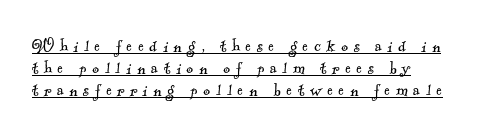
The passage shown has open, widely tracked lettering throughout. Ink coverage per letter is moderate at most. Teacher's note: observe the even left margin — that is flush-left alignment. The vertical gap from one line to the next is small.
